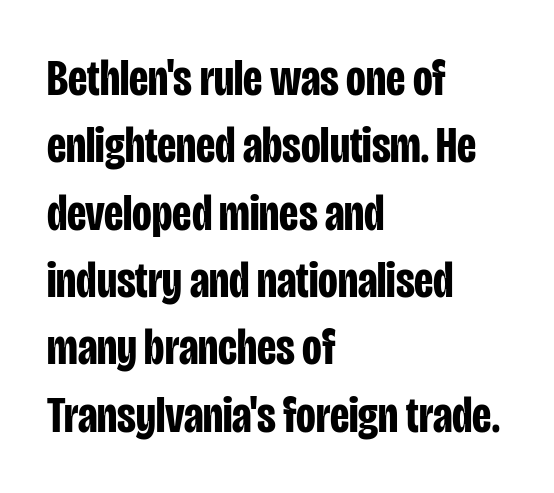
Q: Is the text bold? A: Yes.
Q: Is the text italic (slanted)? A: No, it is upright.
Q: Is the typeface a serif or a sans-serif typeface? A: Sans-serif.
Q: Is the text underlined? A: No.
Q: How is the paragraph aligned? A: Left-aligned.
Q: Is the spacing between letters normal or unusually wide? A: Normal.
Q: Is the spacing between lines tight, normal or loose? A: Normal.
Q: Width (condensed, normal, or wide)? A: Condensed.
Q: Stroke contrast? A: Low.
Q: x-height? A: Large.
Q: Monospaced? A: No.
